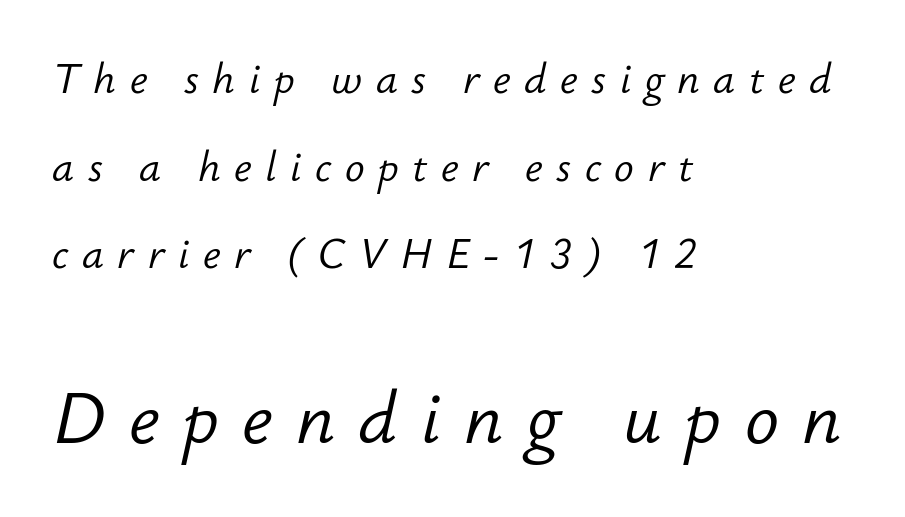
Q: Is the text bold? A: No.
Q: Is the text italic (slanted)? A: Yes, it leans right by about 12 degrees.
Q: Is the text underlined? A: No.
Q: How is the paragraph aligned? A: Left-aligned.
Q: Is the spacing between letters normal or unusually wide? A: Unusually wide.
Q: Is the spacing between lines tight, normal or loose? A: Loose.
Q: Which block of text is set in a larger size, the first (top) or the second (bottom)? A: The second (bottom) one.
Q: Width (condensed, normal, or wide)? A: Normal.
Q: Stroke contrast? A: Low.
Q: x-height? A: Small.
Q: Monospaced? A: No.
